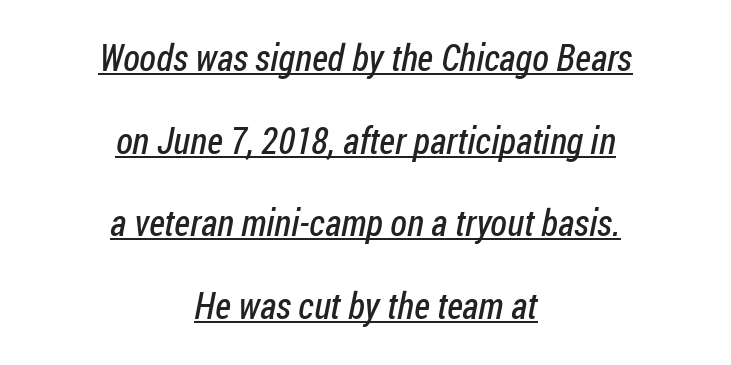
The image shows 37 px regular-weight, condensed sans-serif type; set centered, loose line spacing (2.23x), normal letter spacing, underlined; low stroke contrast and a medium x-height.
